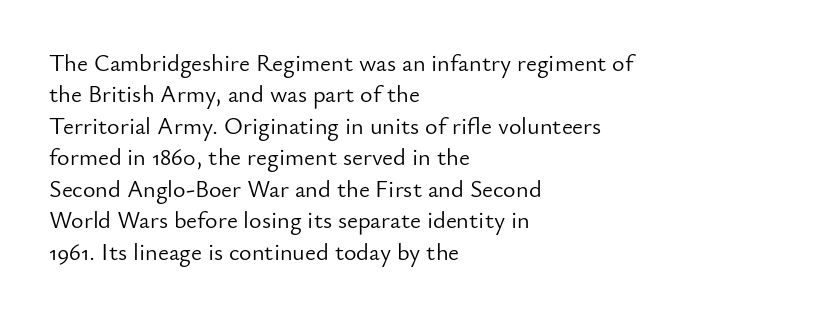
{"italic": "no", "bold": "no", "underline": "no", "align": "left", "line_spacing": "normal", "line_spacing_ratio": 1.31, "letter_spacing": "normal", "letter_spacing_em": 0.0, "glyph_px": 24}
